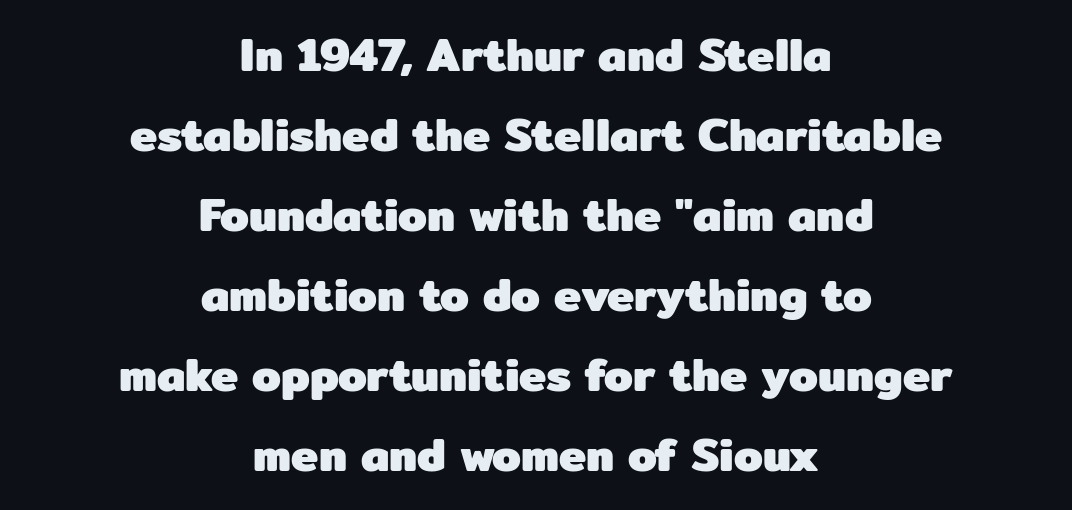
Look at the bottom of the vertical strokes: they stop flat, with no serifs. Every row of glyphs is offset so its center matches the block's center. Has an underline been added? It has not. The glyphs have the mass of a bold cut. The face used here is rendered with its standard letterfit.
